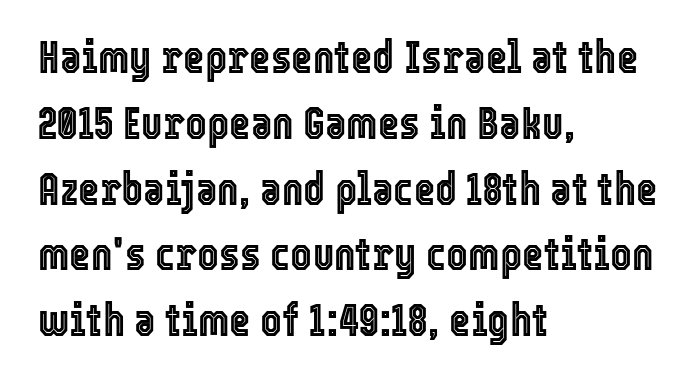
The image shows 46 px condensed type, upright; set left-aligned, normal line spacing (1.43x), normal letter spacing, not underlined; a medium x-height.
